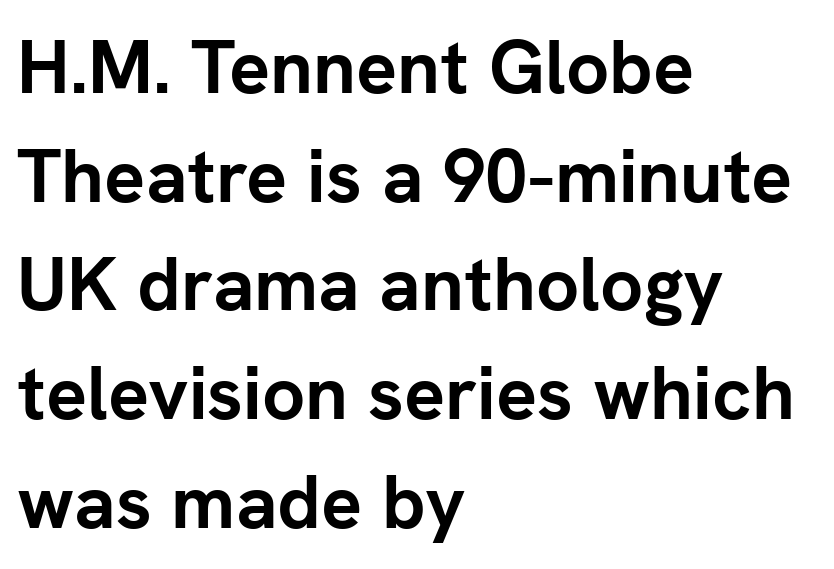
{"serif": "no", "italic": "no", "bold": "yes", "weight": "semibold", "width": "normal", "stroke_contrast": "low", "x_height": "medium", "monospaced": "no", "underline": "no", "align": "left", "line_spacing": "normal", "line_spacing_ratio": 1.43, "letter_spacing": "normal", "letter_spacing_em": 0.0, "glyph_px": 76}
